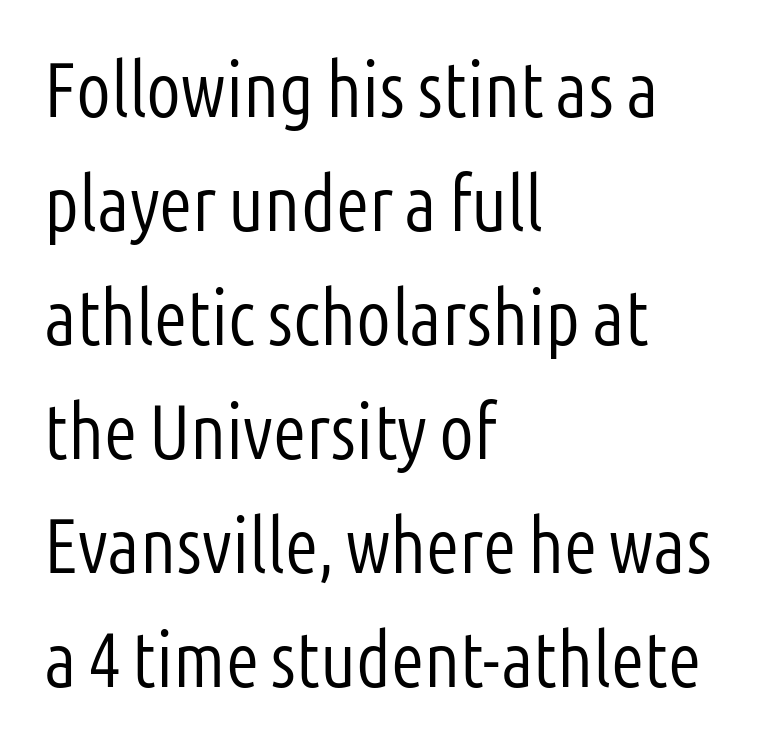
The image shows 77 px light, condensed sans-serif type, upright; set left-aligned, normal line spacing (1.48x), normal letter spacing, not underlined; low stroke contrast and a medium x-height.
